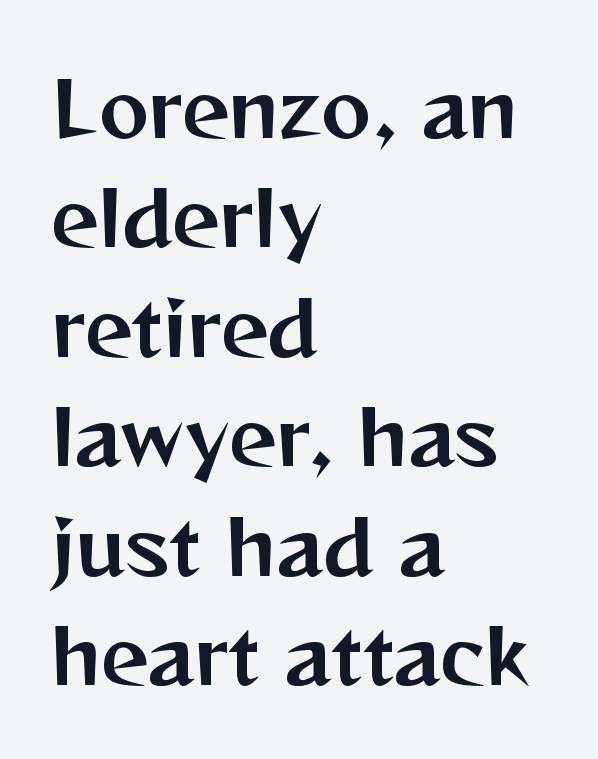
A normal amount of white space separates one row of letters from the next. You could call the tracking neutral — neither tight nor loose. Notice how the passage keeps a crisp vertical edge on the left only. Notice how the stems are strictly vertical — no italics here. Spacing verdict: proportional, widths tailored to each character. Grotesque or geometric, the face here clearly has no serifs.
